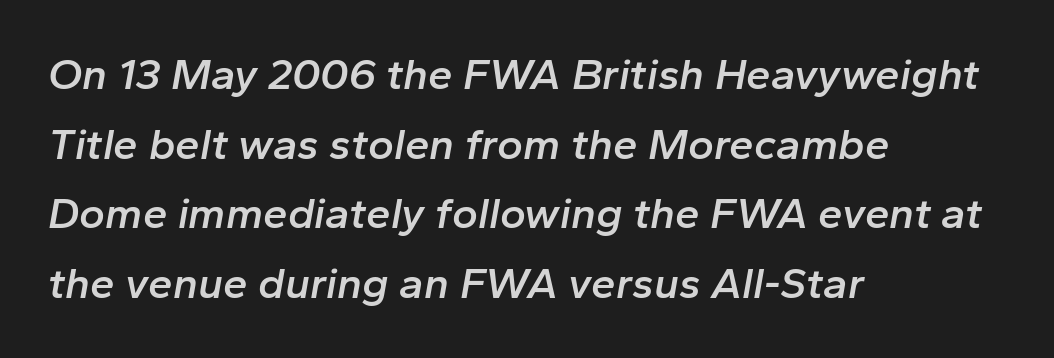
{"italic": "yes", "lean": "right", "slant_degrees": 10, "bold": "semi", "weight": "semibold", "width": "normal", "stroke_contrast": "low", "x_height": "medium", "monospaced": "no", "underline": "no", "align": "left", "line_spacing": "normal", "line_spacing_ratio": 1.58, "letter_spacing": "normal", "letter_spacing_em": 0.0, "glyph_px": 44}
